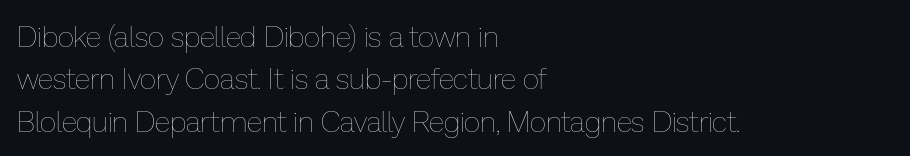
The image shows 29 px thin type, upright; set left-aligned, normal line spacing (1.46x), normal letter spacing, not underlined; low stroke contrast and a medium x-height.
